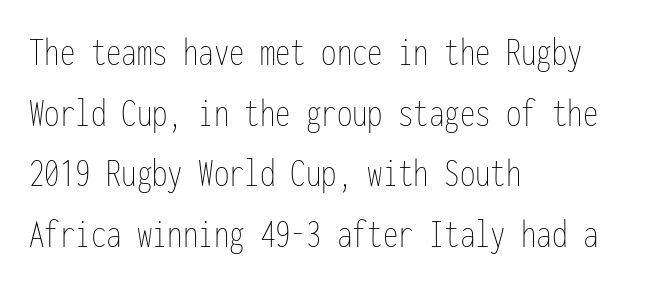
{"italic": "no", "bold": "no", "weight": "thin", "width": "condensed", "stroke_contrast": "low", "x_height": "medium", "monospaced": "yes", "underline": "no", "align": "left", "line_spacing": "normal", "line_spacing_ratio": 1.48, "letter_spacing": "normal", "letter_spacing_em": 0.0, "glyph_px": 41}
